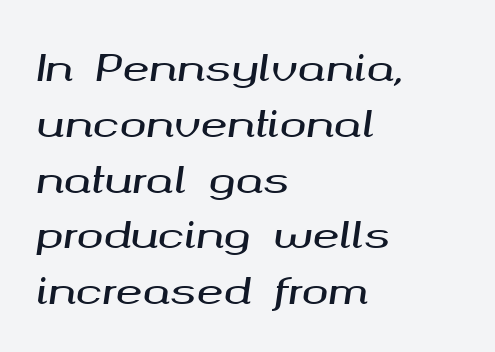
The image shows 36 px wide type, italic (leaning right); set left-aligned, normal line spacing (1.55x), normal letter spacing, not underlined; medium stroke contrast and a medium x-height.
